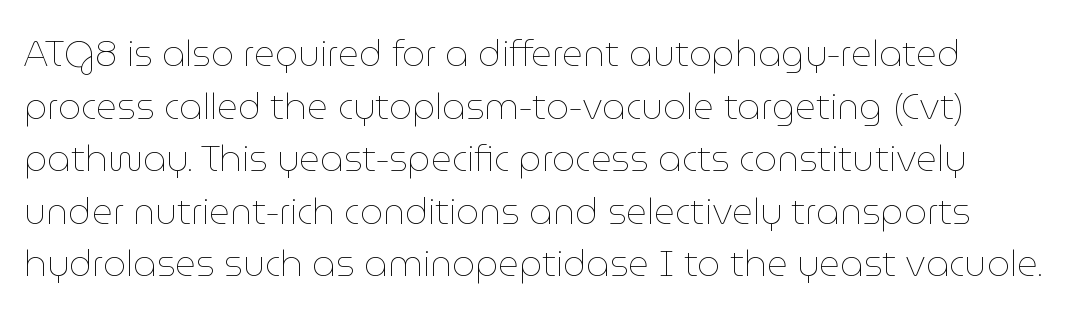
How are the letters spaced? Ordinarily, with no added tracking. Proportional: the letters do not fall into vertical columns. Nobody drew a line under any word here. Is there much room between lines? A standard amount, neither cramped nor airy.
